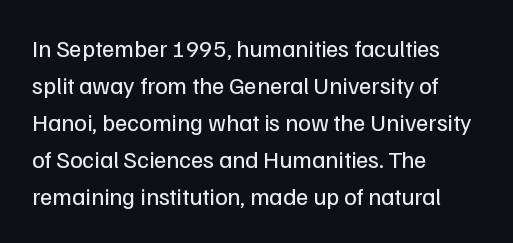
Vertical strokes here are truly vertical. Every row of glyphs begins at an identical x-position on the left. Between one letter and the next there's only the usual sliver of space. Only glyphs here, with clear space below each row.
